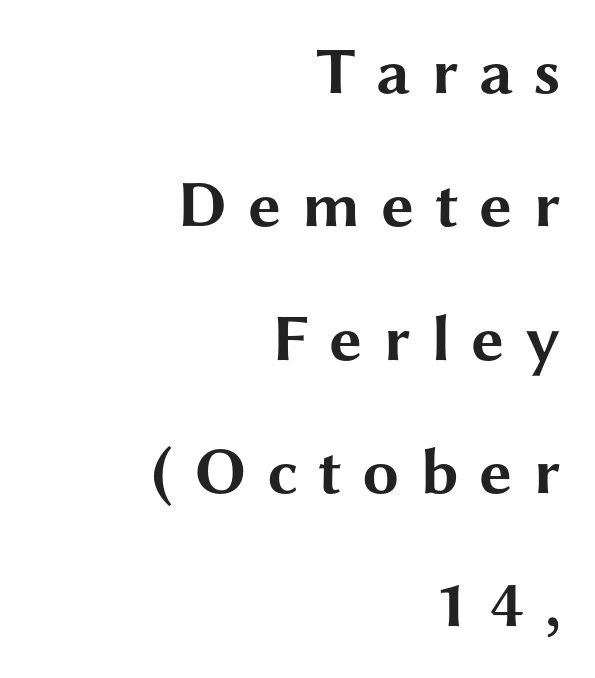
The image shows 66 px bold, wide sans-serif type, upright; set right-aligned, loose line spacing (2.02x), unusually wide letter spacing (+0.31 em), not underlined; medium stroke contrast and a medium x-height.
